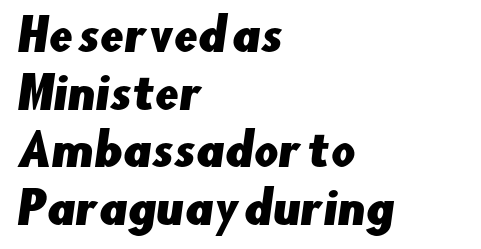
In terms of letterspacing, this is plain default setting. Where is the straight margin? On the left. Nope, no serifs anywhere on these letters. In terms of leading, this rendering sits right in the middle. Looks like regular typesetting: each glyph gets only the width it needs.
